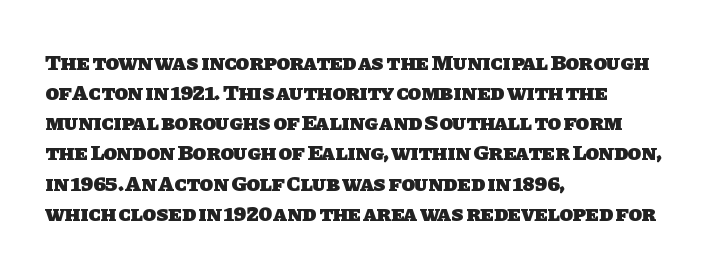
This rendering uses left alignment, leaving the right contour irregular. These words are printed bold, with thick strokes throughout. Honestly, there is no underline to notice here at all. Spacing between characters is what you'd get straight out of the box. Normally led — the rows are evenly, conventionally spaced.
